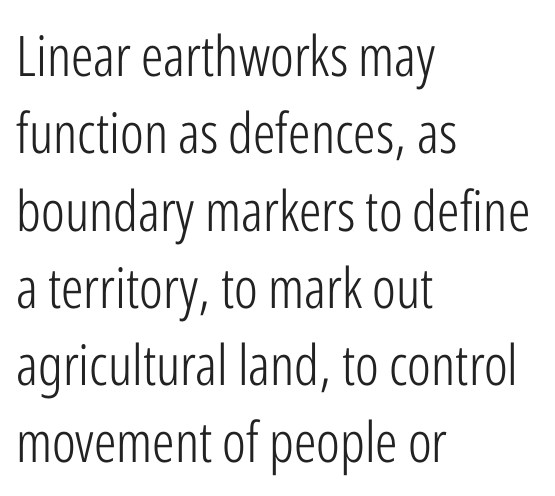
The image shows 56 px light, condensed sans-serif type, upright; set left-aligned, normal line spacing (1.38x), normal letter spacing, not underlined; low stroke contrast and a medium x-height.
